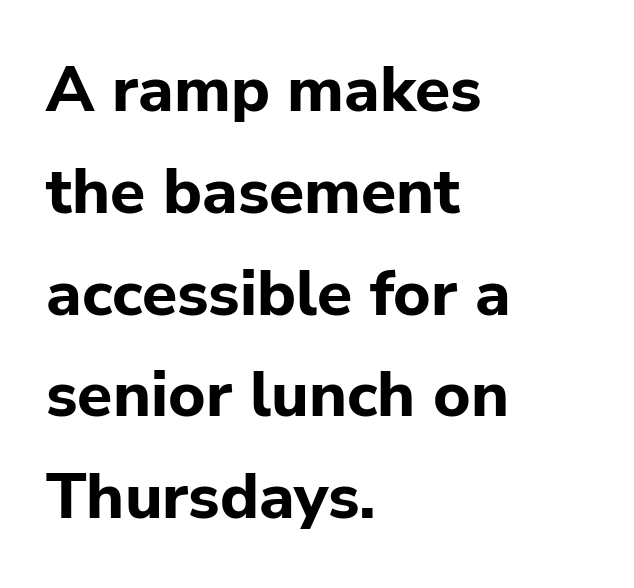
Q: Is the text bold? A: Yes.
Q: Is the text italic (slanted)? A: No, it is upright.
Q: Is the typeface a serif or a sans-serif typeface? A: Sans-serif.
Q: Is the text underlined? A: No.
Q: How is the paragraph aligned? A: Left-aligned.
Q: Is the spacing between letters normal or unusually wide? A: Normal.
Q: Is the spacing between lines tight, normal or loose? A: Normal.
Q: Width (condensed, normal, or wide)? A: Normal.
Q: Stroke contrast? A: Low.
Q: x-height? A: Medium.
Q: Monospaced? A: No.
